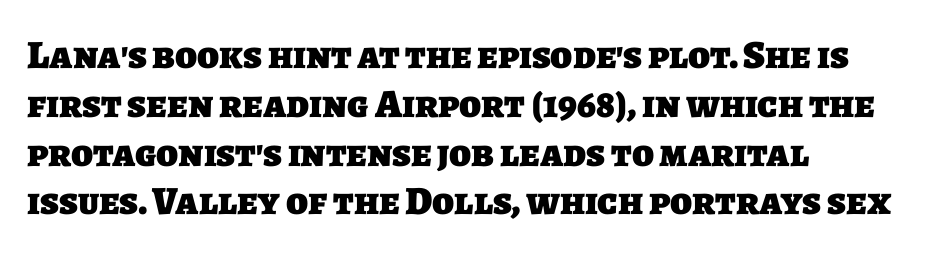
Inter-character spacing is left at the font's built-in metrics. Each line starts at the same left margin while the right side varies. These lines carry a lot of weight — the face is fully bold. The letters advance in unequal steps, a hallmark of proportional type. Clear beneath every line of the passage.
